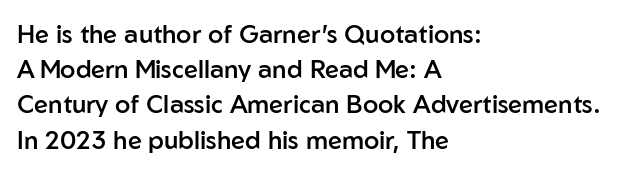
Q: Is the text bold? A: Semi-bold.
Q: Is the text italic (slanted)? A: No, it is upright.
Q: Is the text underlined? A: No.
Q: How is the paragraph aligned? A: Left-aligned.
Q: Is the spacing between letters normal or unusually wide? A: Normal.
Q: Is the spacing between lines tight, normal or loose? A: Normal.
